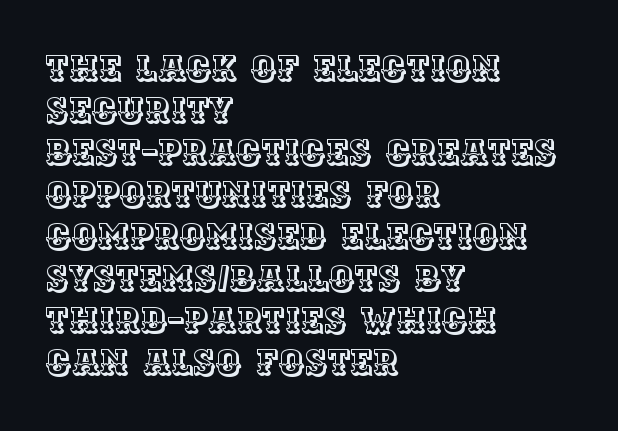
Q: Is the text italic (slanted)? A: No, it is upright.
Q: Is the text underlined? A: No.
Q: How is the paragraph aligned? A: Left-aligned.
Q: Is the spacing between letters normal or unusually wide? A: Normal.
Q: Width (condensed, normal, or wide)? A: Normal.
Q: x-height? A: Large.
Q: Monospaced? A: No.
